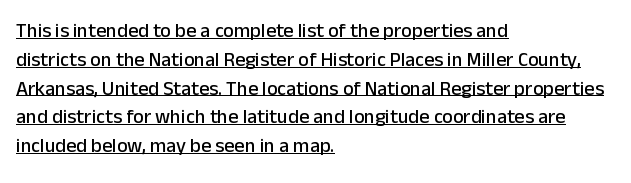
Decoration check: the copy is underlined. These lines stack with their left ends in a neat column. Tall strokes in this sample are plumb rather than angled. The lines sit at an ordinary, default distance from one another. Tracking value appears to be zero — textbook default spacing.
